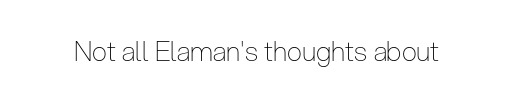
Has an underline been added? It has not. The type is set solid horizontally, with unmodified tracking. The characters are drawn with everyday or finer stroke widths. Every character sits straight up, as roman type does.
